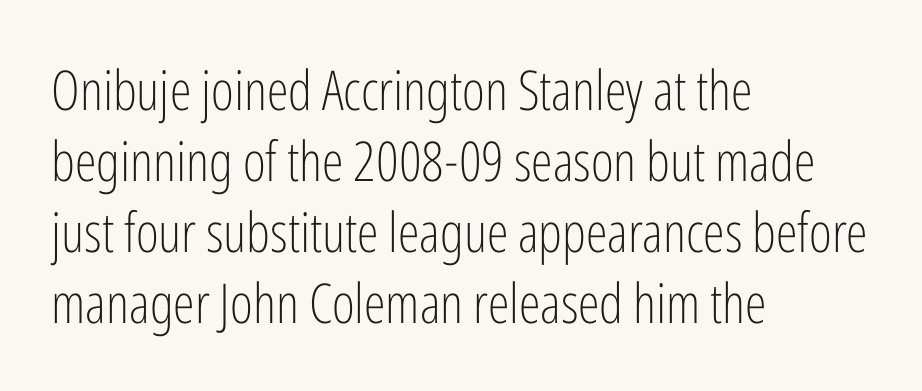
{"serif": "no", "italic": "no", "bold": "no", "weight": "light", "width": "condensed", "stroke_contrast": "low", "x_height": "medium", "monospaced": "no", "underline": "no", "align": "left", "line_spacing": "normal", "line_spacing_ratio": 1.29, "letter_spacing": "normal", "letter_spacing_em": 0.0, "glyph_px": 55}
